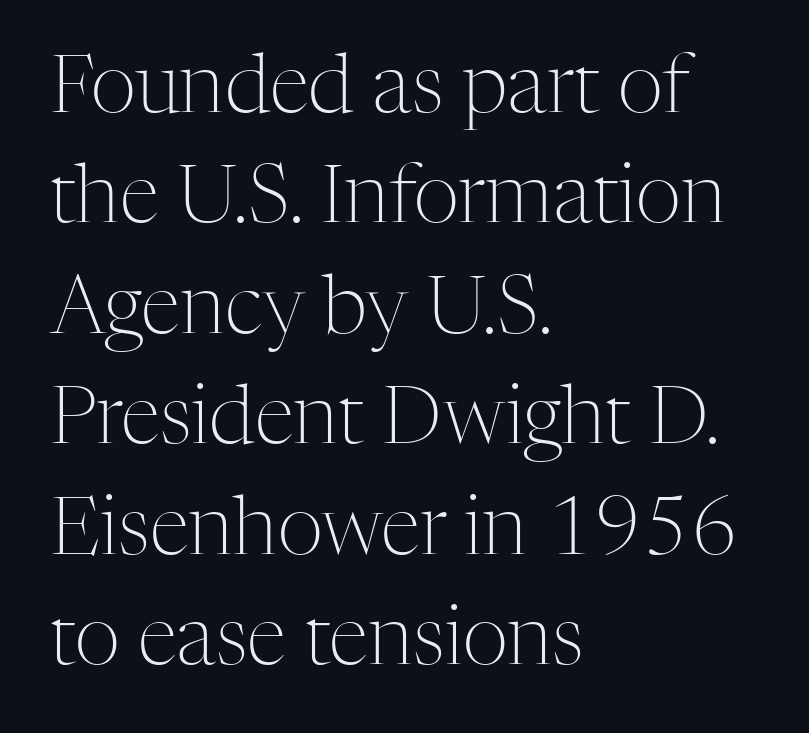
{"serif": "yes", "italic": "no", "bold": "no", "weight": "light", "width": "normal", "stroke_contrast": "medium", "x_height": "medium", "monospaced": "no", "underline": "no", "align": "left", "line_spacing": "normal", "line_spacing_ratio": 1.38, "letter_spacing": "normal", "letter_spacing_em": 0.0, "glyph_px": 80}
